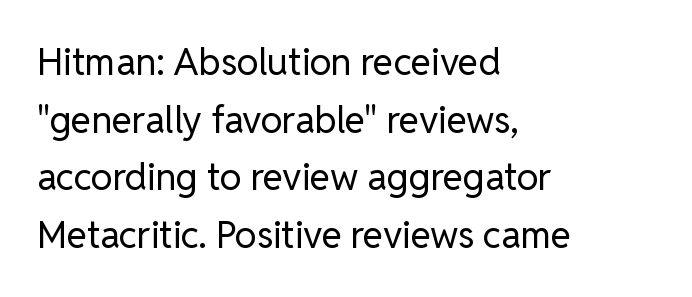
The image shows 37 px regular-weight sans-serif type, upright; set left-aligned, normal line spacing (1.56x), normal letter spacing, not underlined; low stroke contrast and a medium x-height.
